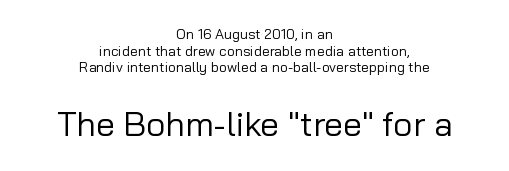
Q: Is the text bold? A: No.
Q: Is the text italic (slanted)? A: No, it is upright.
Q: Is the typeface a serif or a sans-serif typeface? A: Sans-serif.
Q: Is the text underlined? A: No.
Q: How is the paragraph aligned? A: Centered.
Q: Is the spacing between letters normal or unusually wide? A: Normal.
Q: Which block of text is set in a larger size, the first (top) or the second (bottom)? A: The second (bottom) one.
Q: Width (condensed, normal, or wide)? A: Normal.
Q: Stroke contrast? A: Low.
Q: x-height? A: Medium.
Q: Monospaced? A: No.
